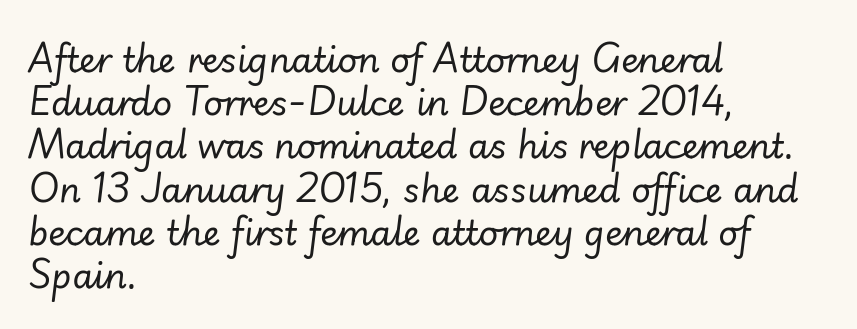
The image shows 34 px regular-weight type, italic (leaning right); set left-aligned, normal line spacing (1.27x), normal letter spacing, not underlined; low stroke contrast and a small x-height.
